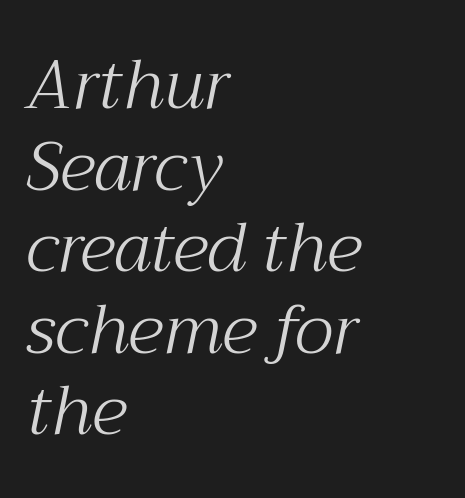
Q: Is the text bold? A: No.
Q: Is the text italic (slanted)? A: Yes, it leans right by about 12 degrees.
Q: Is the typeface a serif or a sans-serif typeface? A: Serif.
Q: Is the text underlined? A: No.
Q: How is the paragraph aligned? A: Left-aligned.
Q: Is the spacing between letters normal or unusually wide? A: Normal.
Q: Width (condensed, normal, or wide)? A: Normal.
Q: Stroke contrast? A: Medium.
Q: x-height? A: Medium.
Q: Monospaced? A: No.
